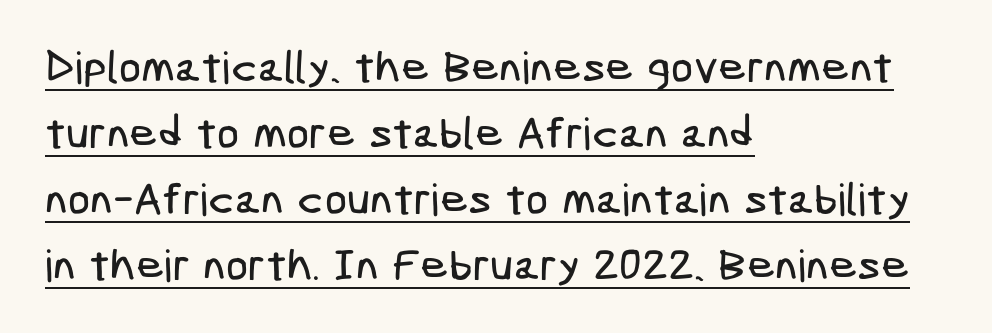
Q: Is the typeface a serif or a sans-serif typeface? A: Sans-serif.
Q: Is the text underlined? A: Yes.
Q: How is the paragraph aligned? A: Left-aligned.
Q: Is the spacing between letters normal or unusually wide? A: Normal.
Q: Is the spacing between lines tight, normal or loose? A: Normal.
Q: Width (condensed, normal, or wide)? A: Condensed.
Q: Stroke contrast? A: Low.
Q: x-height? A: Medium.
